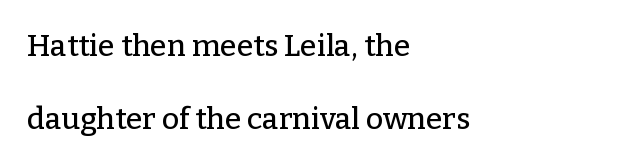
The image shows 30 px serif type, upright; set left-aligned, loose line spacing (2.43x), normal letter spacing, not underlined; low stroke contrast and a medium x-height.
